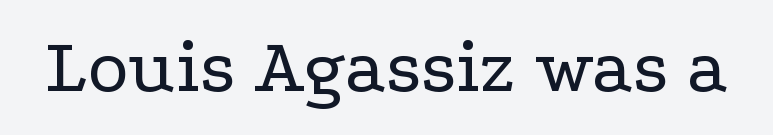
The image shows 78 px regular-weight, wide serif type, upright; set normal letter spacing, not underlined; low stroke contrast and a medium x-height.
